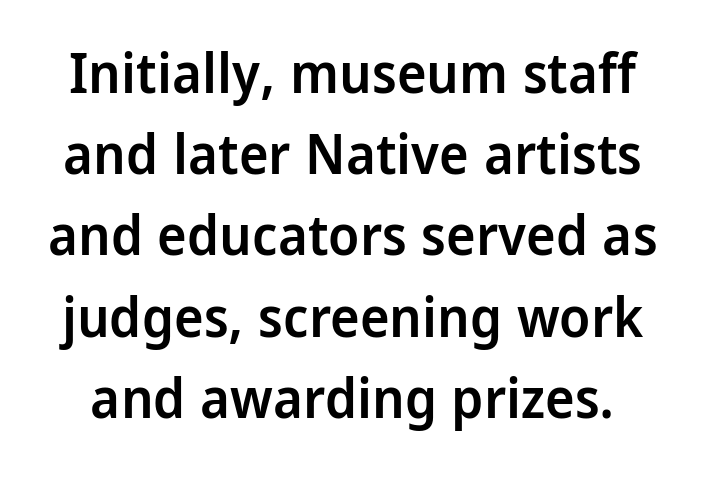
Q: Is the text bold? A: Semi-bold.
Q: Is the text italic (slanted)? A: No, it is upright.
Q: Is the typeface a serif or a sans-serif typeface? A: Sans-serif.
Q: Is the text underlined? A: No.
Q: Is the spacing between letters normal or unusually wide? A: Normal.
Q: Is the spacing between lines tight, normal or loose? A: Normal.
Q: Width (condensed, normal, or wide)? A: Normal.
Q: Stroke contrast? A: Low.
Q: x-height? A: Medium.
Q: Monospaced? A: No.
